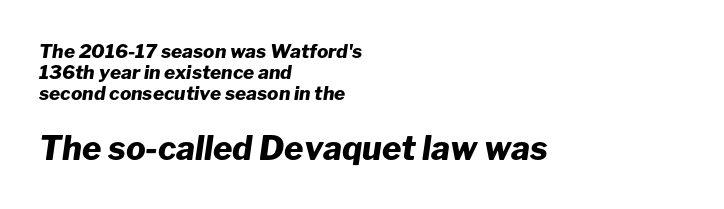
The image shows 33 px heavy type, italic (leaning right); set left-aligned, tight line spacing (1.1x), normal letter spacing, not underlined; the second (bottom) block is 1.74x larger; low stroke contrast and a medium x-height.
